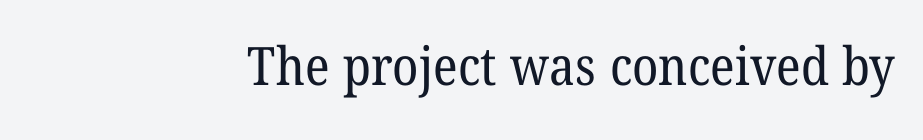
The string is rendered with underlining switched off. Looks like regular typesetting: each glyph gets only the width it needs. Leftover space on each line is placed entirely before the opening word. These lines keep a tight, regular rhythm from letter to letter. Stem width sits at or under what a default text font uses.
